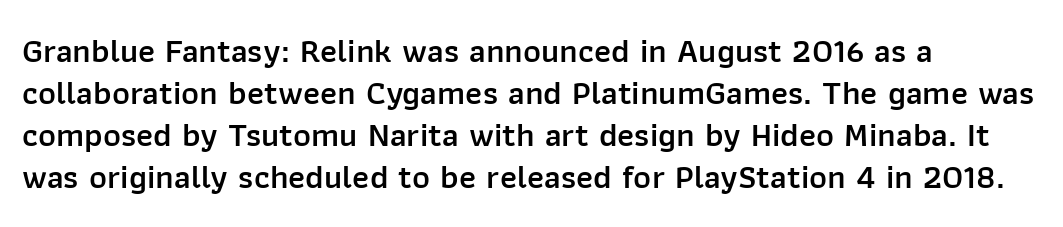
The image shows 34 px semibold sans-serif type, upright; set left-aligned, line spacing 1.24x, normal letter spacing, not underlined; low stroke contrast and a medium x-height.
